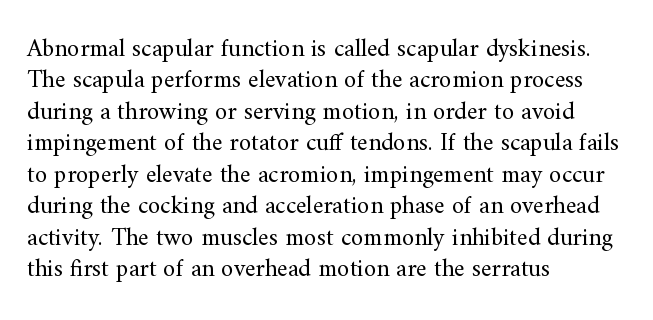
No letter is thick-stroked: the sample isn't bold. This is roman type, the default non-slanted kind. One glance says typical: line gaps are just what's usual. Plain, unruled lines of type. This sample is left-justified, so line endings fall wherever the words run out.
